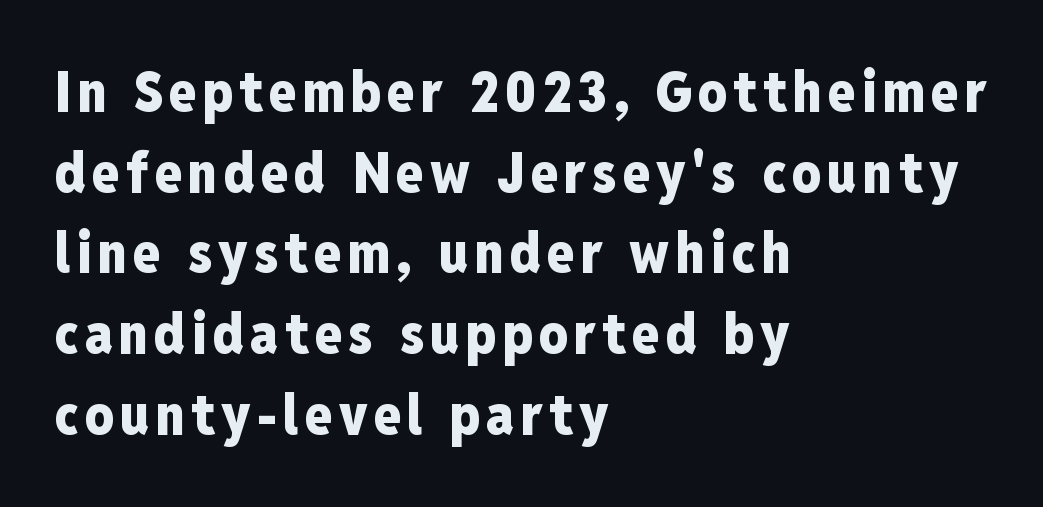
{"serif": "no", "italic": "no", "bold": "yes", "weight": "heavy", "width": "condensed", "stroke_contrast": "low", "x_height": "medium", "monospaced": "no", "underline": "no", "align": "left", "line_spacing": "normal", "line_spacing_ratio": 1.44, "glyph_px": 56}
